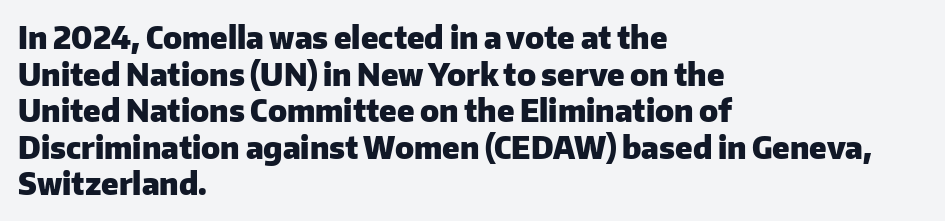
Line beginnings align vertically; line endings do not. What kind of face is this? One without serifs — a sans. Weight: bold. Each word holds together tightly as a unit, with standard inter-letter gaps. Every character sits straight up, as roman type does.
